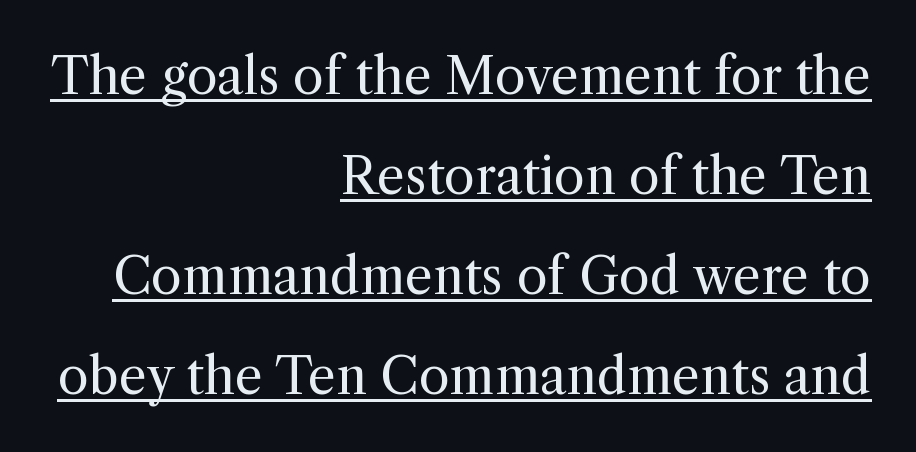
{"serif": "yes", "italic": "no", "bold": "no", "weight": "regular", "width": "normal", "x_height": "medium", "monospaced": "no", "underline": "yes", "align": "right", "line_spacing": "loose", "line_spacing_ratio": 2.0, "letter_spacing": "normal", "letter_spacing_em": 0.0, "glyph_px": 50}
